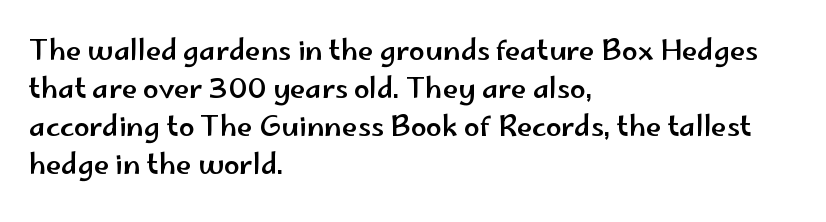
{"serif": "no", "italic": "no", "width": "wide", "stroke_contrast": "low", "x_height": "small", "monospaced": "no", "underline": "no", "align": "left", "line_spacing": "normal", "line_spacing_ratio": 1.36, "letter_spacing": "normal", "letter_spacing_em": 0.0, "glyph_px": 28}
